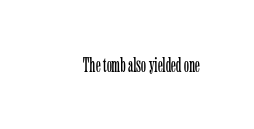
{"italic": "no", "bold": "no", "underline": "no", "letter_spacing": "normal", "letter_spacing_em": 0.0, "glyph_px": 21}
